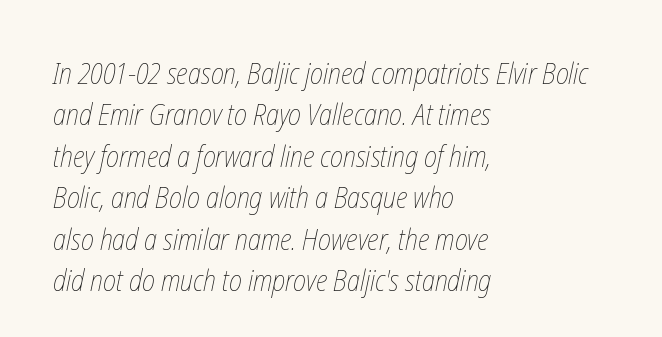
Q: Is the text bold? A: No.
Q: Is the text underlined? A: No.
Q: How is the paragraph aligned? A: Left-aligned.
Q: Is the spacing between letters normal or unusually wide? A: Normal.
Q: Is the spacing between lines tight, normal or loose? A: Normal.
Q: Width (condensed, normal, or wide)? A: Condensed.
Q: Stroke contrast? A: Low.
Q: x-height? A: Medium.
Q: Monospaced? A: No.
